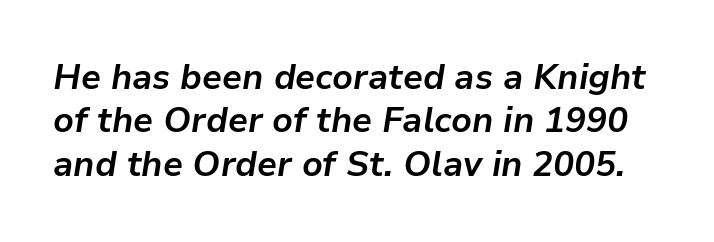
The image shows 35 px bold type, italic (leaning right); set line spacing 1.24x, normal letter spacing, not underlined; low stroke contrast and a medium x-height.
